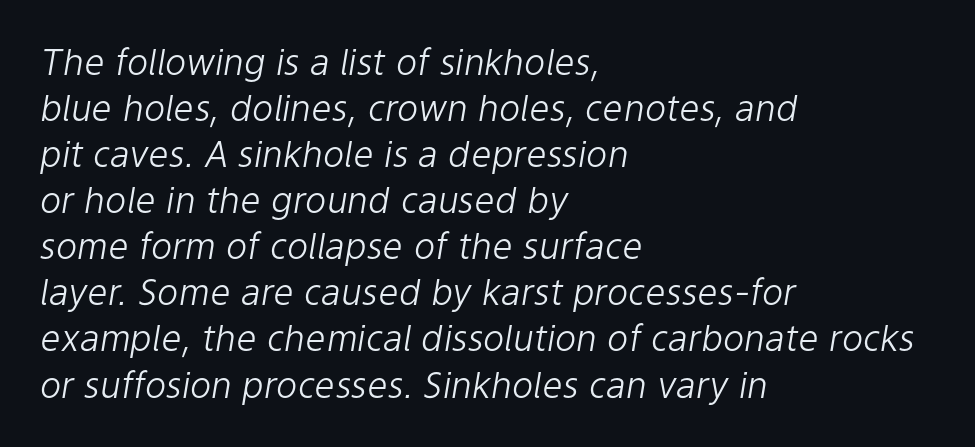
Q: Is the text bold? A: No.
Q: Is the text italic (slanted)? A: Yes, it leans right by about 9 degrees.
Q: Is the text underlined? A: No.
Q: How is the paragraph aligned? A: Left-aligned.
Q: Is the spacing between letters normal or unusually wide? A: Normal.
Q: Is the spacing between lines tight, normal or loose? A: Normal.
Q: Width (condensed, normal, or wide)? A: Normal.
Q: Stroke contrast? A: Low.
Q: x-height? A: Medium.
Q: Monospaced? A: No.
